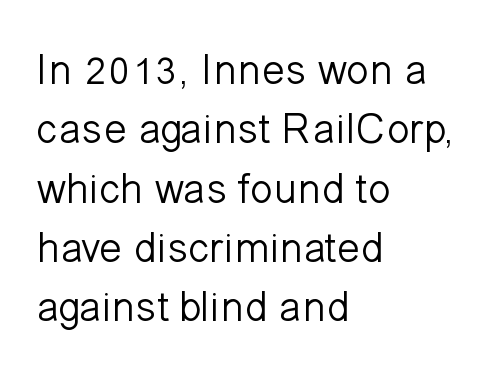
{"serif": "no", "italic": "no", "bold": "no", "weight": "light", "width": "normal", "stroke_contrast": "low", "x_height": "medium", "monospaced": "no", "underline": "no", "align": "left", "line_spacing": "normal", "line_spacing_ratio": 1.38, "letter_spacing": "normal", "letter_spacing_em": 0.0, "glyph_px": 43}
